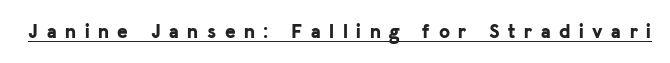
Q: Is the text bold? A: Yes.
Q: Is the text italic (slanted)? A: No, it is upright.
Q: Is the text underlined? A: Yes.
Q: Is the spacing between letters normal or unusually wide? A: Unusually wide.
